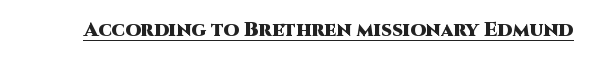
Weight: bold. Is the letter spacing exaggerated? No — it looks like the ordinary default. In designer terms, the underline attribute is active on this setting. A roman cut, with each character standing at attention.
